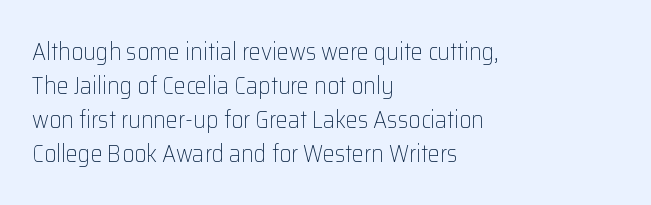
Decoration check: the copy has no underline. Teacher's note: observe the even left margin — that is flush-left alignment. Interline gaps are of average width in this sample. No chunkiness to these letters — they're not bold. These lines were composed using upright roman letters.
